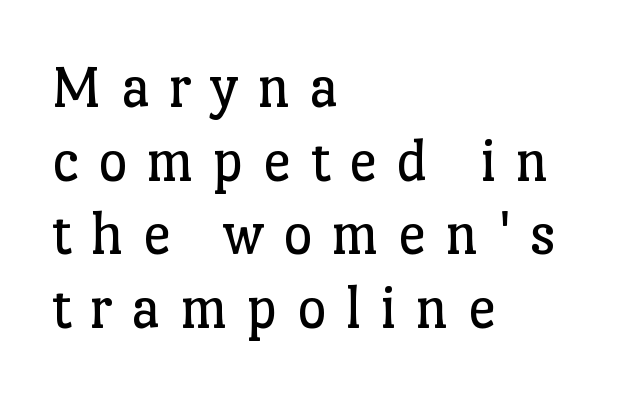
Q: Is the text bold? A: No.
Q: Is the text italic (slanted)? A: No, it is upright.
Q: Is the typeface a serif or a sans-serif typeface? A: Serif.
Q: Is the text underlined? A: No.
Q: How is the paragraph aligned? A: Left-aligned.
Q: Is the spacing between letters normal or unusually wide? A: Unusually wide.
Q: Width (condensed, normal, or wide)? A: Normal.
Q: Stroke contrast? A: Low.
Q: x-height? A: Medium.
Q: Monospaced? A: No.
